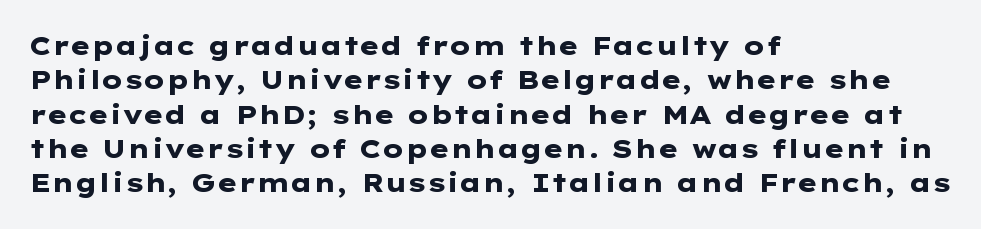
Q: Is the text bold? A: Yes.
Q: Is the text italic (slanted)? A: No, it is upright.
Q: Is the text underlined? A: No.
Q: How is the paragraph aligned? A: Left-aligned.
Q: Is the spacing between letters normal or unusually wide? A: Normal.
Q: Is the spacing between lines tight, normal or loose? A: Normal.
